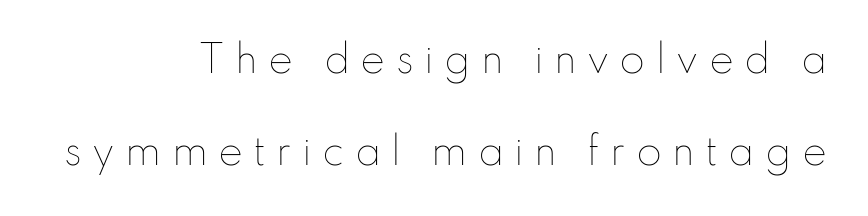
Q: Is the text bold? A: No.
Q: Is the text italic (slanted)? A: No, it is upright.
Q: Is the text underlined? A: No.
Q: How is the paragraph aligned? A: Right-aligned.
Q: Is the spacing between letters normal or unusually wide? A: Unusually wide.
Q: Is the spacing between lines tight, normal or loose? A: Loose.
Q: Width (condensed, normal, or wide)? A: Normal.
Q: Stroke contrast? A: Low.
Q: x-height? A: Small.
Q: Monospaced? A: No.
